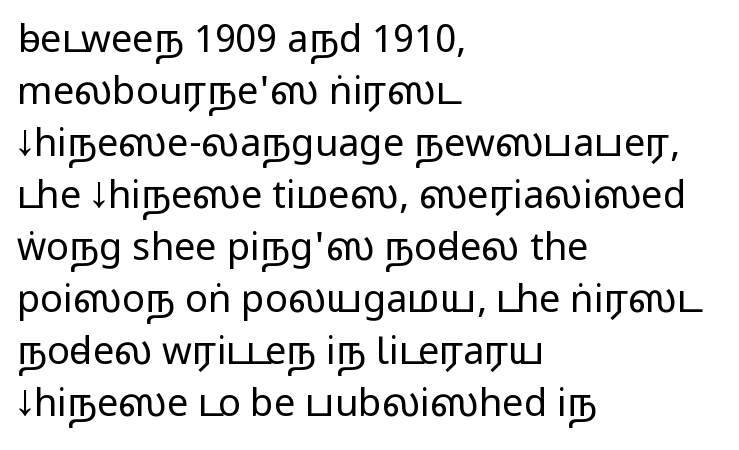
Note: no serifs on the glyphs. The glyphs are unaccompanied by any horizontal stroke below them. Proportional: the letters do not fall into vertical columns. Every character sits straight up, as roman type does. The line texture is even and compact thanks to regular tracking.
